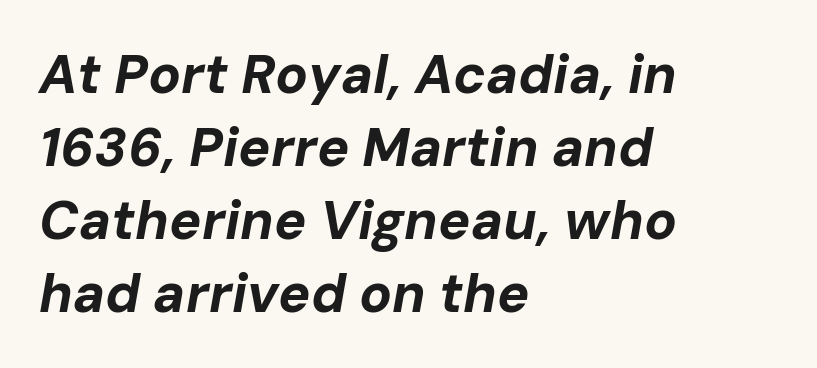
The image shows 54 px bold type, italic (leaning right); set left-aligned, normal line spacing (1.35x), normal letter spacing, not underlined; low stroke contrast and a medium x-height.
